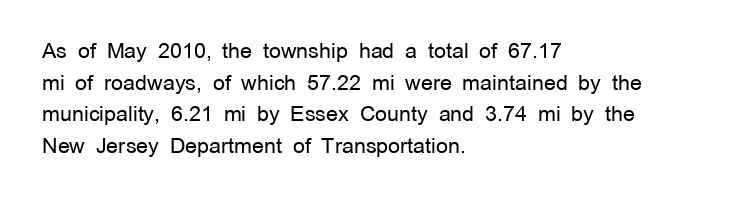
Style check: upright. Leftover space on each line is placed entirely after the last word. The rows are spaced the way most documents space them. The font is comparable to plain body text, perhaps lighter. Honestly, there is no underline to notice here at all. Nobody touched the tracking dial on this one.
